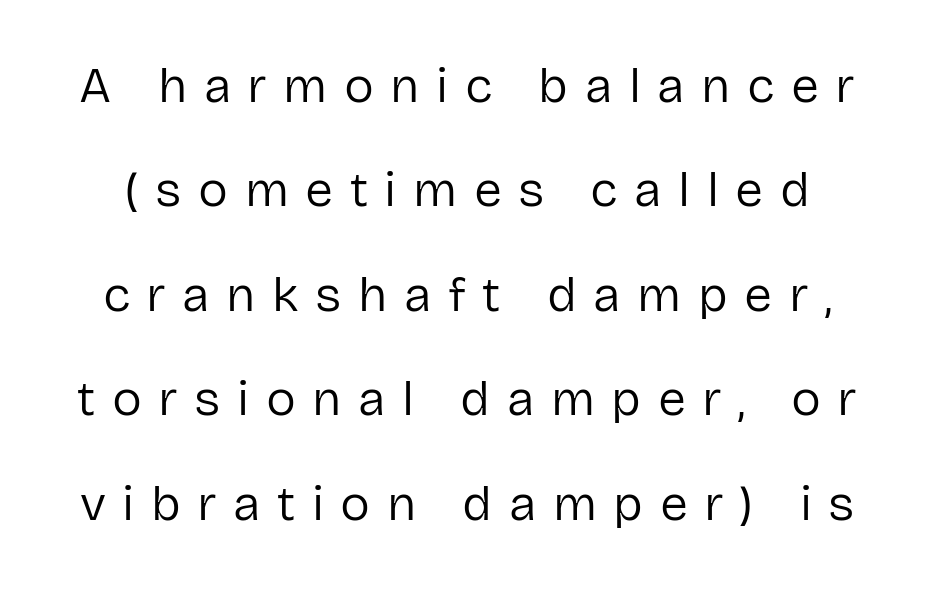
The image shows 50 px regular-weight sans-serif type, upright; set loose line spacing (2.09x), unusually wide letter spacing (+0.33 em), not underlined; low stroke contrast and a medium x-height.
